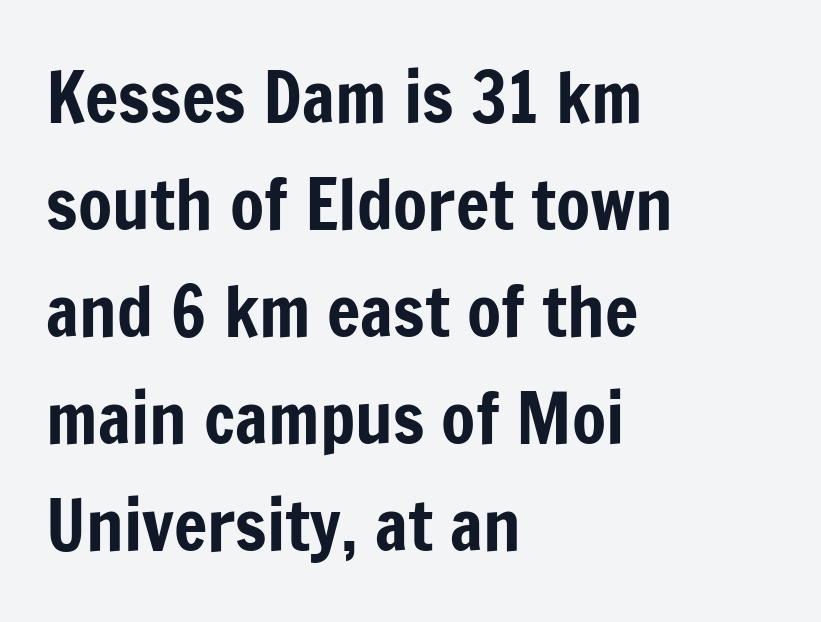
{"serif": "no", "italic": "no", "width": "condensed", "stroke_contrast": "low", "x_height": "medium", "monospaced": "no", "underline": "no", "align": "left", "line_spacing": "normal", "line_spacing_ratio": 1.53, "letter_spacing": "normal", "letter_spacing_em": 0.0, "glyph_px": 70}
